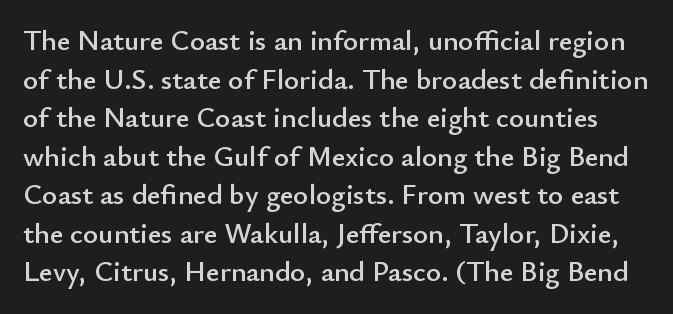
Q: Is the text italic (slanted)? A: No, it is upright.
Q: Is the typeface a serif or a sans-serif typeface? A: Sans-serif.
Q: Is the text underlined? A: No.
Q: Is the spacing between letters normal or unusually wide? A: Normal.
Q: Is the spacing between lines tight, normal or loose? A: Normal.
Q: Width (condensed, normal, or wide)? A: Normal.
Q: Stroke contrast? A: Low.
Q: x-height? A: Small.
Q: Monospaced? A: No.
